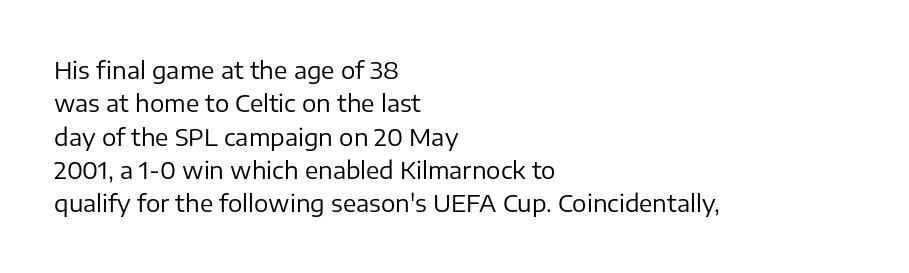
Q: Is the text bold? A: No.
Q: Is the text italic (slanted)? A: No, it is upright.
Q: Is the text underlined? A: No.
Q: How is the paragraph aligned? A: Left-aligned.
Q: Is the spacing between letters normal or unusually wide? A: Normal.
Q: Is the spacing between lines tight, normal or loose? A: Normal.
